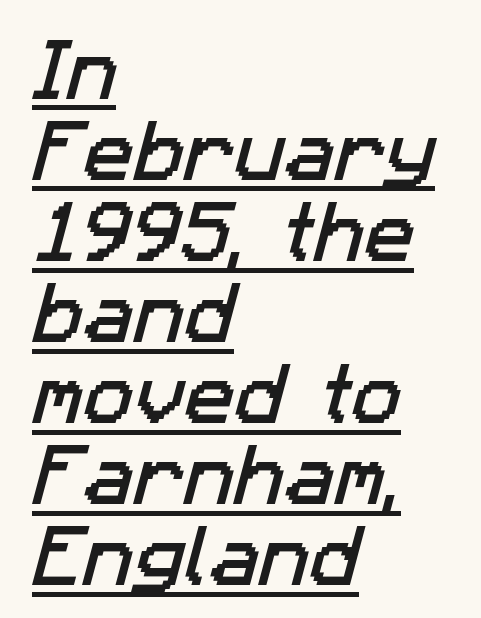
No feet cap the strokes, marking this as sans-serif type. Is there an underline? Yes — a line sits under the letters. The letters sit at their default tracking, neither squeezed nor spread. Is this a fixed-width face? No — the glyphs have proportional, varying widths. The setting favours the left margin, as ordinary paragraphs usually do.
